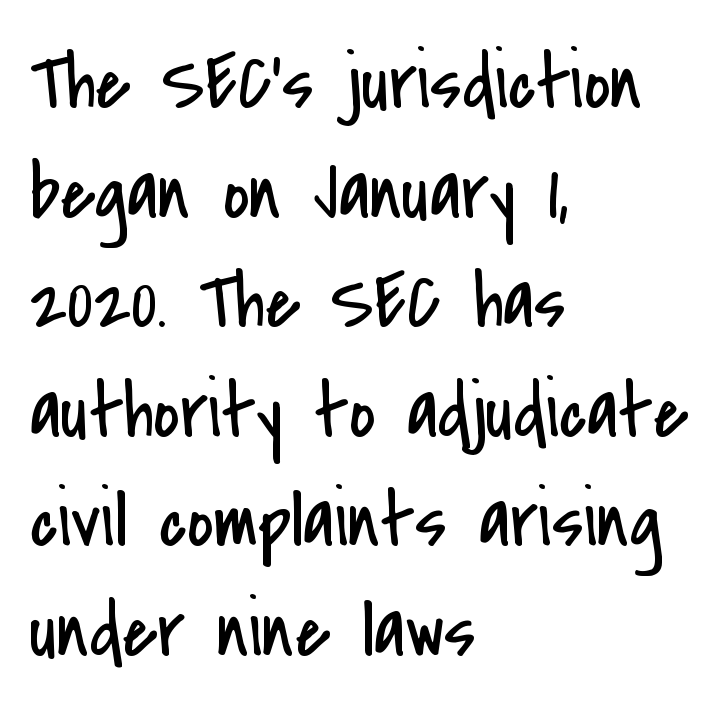
{"serif": "no", "italic": "no", "bold": "no", "weight": "regular", "width": "condensed", "stroke_contrast": "low", "x_height": "small", "monospaced": "no", "underline": "no", "align": "left", "line_spacing": "normal", "line_spacing_ratio": 1.37, "letter_spacing": "normal", "letter_spacing_em": 0.0, "glyph_px": 80}
